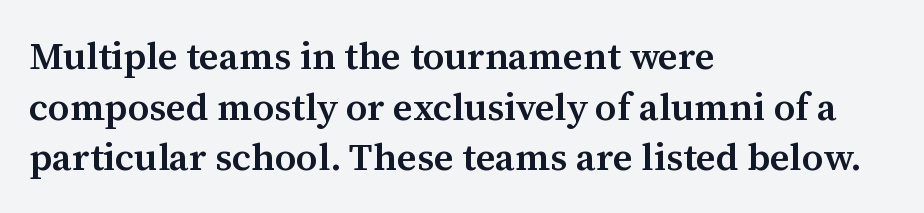
Q: Is the text bold? A: Semi-bold.
Q: Is the text italic (slanted)? A: No, it is upright.
Q: Is the typeface a serif or a sans-serif typeface? A: Serif.
Q: Is the text underlined? A: No.
Q: How is the paragraph aligned? A: Left-aligned.
Q: Is the spacing between letters normal or unusually wide? A: Normal.
Q: Is the spacing between lines tight, normal or loose? A: Normal.
Q: Width (condensed, normal, or wide)? A: Normal.
Q: Stroke contrast? A: Medium.
Q: x-height? A: Medium.
Q: Monospaced? A: No.
